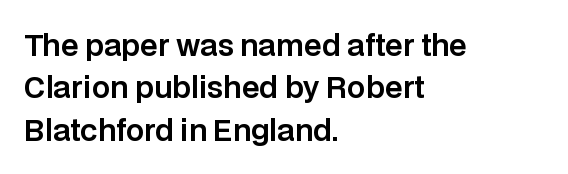
Q: Is the text italic (slanted)? A: No, it is upright.
Q: Is the typeface a serif or a sans-serif typeface? A: Sans-serif.
Q: Is the text underlined? A: No.
Q: How is the paragraph aligned? A: Left-aligned.
Q: Is the spacing between letters normal or unusually wide? A: Normal.
Q: Is the spacing between lines tight, normal or loose? A: Normal.
Q: Width (condensed, normal, or wide)? A: Normal.
Q: Stroke contrast? A: Low.
Q: x-height? A: Large.
Q: Monospaced? A: No.
